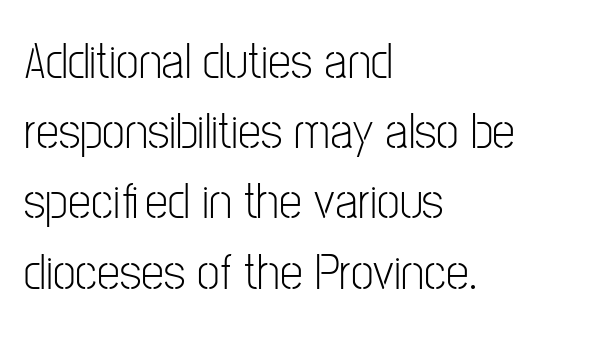
Q: Is the text bold? A: No.
Q: Is the text italic (slanted)? A: No, it is upright.
Q: Is the typeface a serif or a sans-serif typeface? A: Sans-serif.
Q: Is the text underlined? A: No.
Q: How is the paragraph aligned? A: Left-aligned.
Q: Is the spacing between letters normal or unusually wide? A: Normal.
Q: Is the spacing between lines tight, normal or loose? A: Normal.
Q: Width (condensed, normal, or wide)? A: Condensed.
Q: Stroke contrast? A: Low.
Q: x-height? A: Medium.
Q: Monospaced? A: No.
